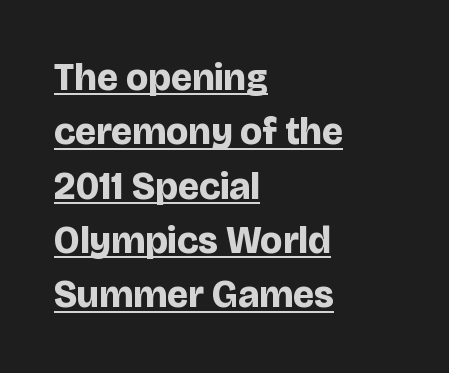
Q: Is the text bold? A: Yes.
Q: Is the text italic (slanted)? A: No, it is upright.
Q: Is the typeface a serif or a sans-serif typeface? A: Sans-serif.
Q: Is the text underlined? A: Yes.
Q: How is the paragraph aligned? A: Left-aligned.
Q: Is the spacing between letters normal or unusually wide? A: Normal.
Q: Is the spacing between lines tight, normal or loose? A: Normal.
Q: Width (condensed, normal, or wide)? A: Normal.
Q: Stroke contrast? A: Low.
Q: x-height? A: Large.
Q: Monospaced? A: No.
